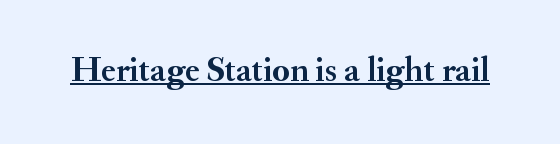
Compared with an ordinary text face, these strokes are far heavier — a full bold. The face used here is proportionally spaced, like ordinary book or web type. The lettering is marked with a stroke running underneath it. This rendering employs a face with finishing strokes, i.e., a serif. If you drew a line through each stem, it would be perfectly vertical.
